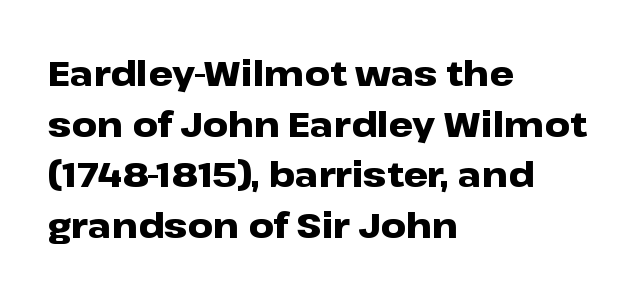
The image shows 35 px heavy, wide sans-serif type, upright; set left-aligned, normal line spacing (1.45x), normal letter spacing, not underlined; low stroke contrast and a medium x-height.
